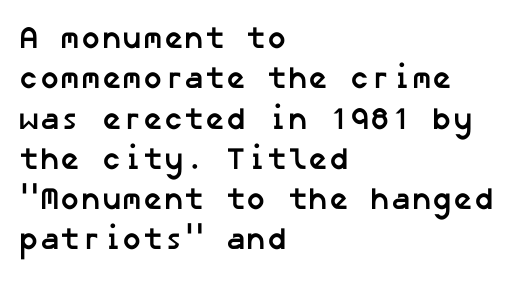
The image shows 31 px semibold sans-serif type; set left-aligned, normal line spacing (1.3x), normal letter spacing, not underlined; low stroke contrast and a medium x-height.
